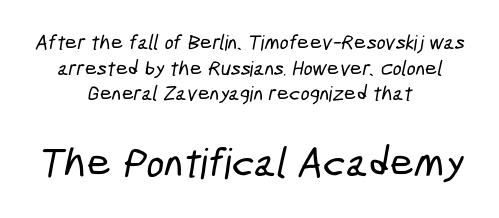
Spacing between characters is what you'd get straight out of the box. Neither beginnings nor endings align; midpoints do. Quick note: underline off. Spacing verdict: proportional, widths tailored to each character.
